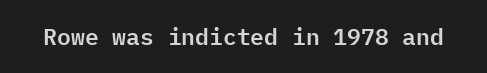
{"italic": "no", "underline": "no", "letter_spacing": "normal", "letter_spacing_em": 0.0, "glyph_px": 23}
